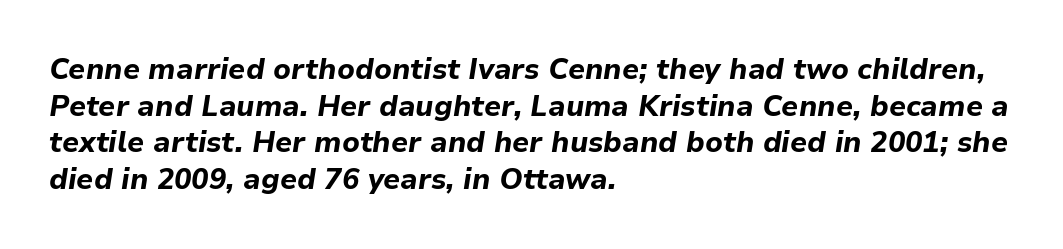
{"italic": "yes", "lean": "right", "slant_degrees": 9, "bold": "yes", "weight": "bold", "width": "normal", "stroke_contrast": "low", "x_height": "medium", "monospaced": "no", "underline": "no", "align": "left", "line_spacing": "normal", "line_spacing_ratio": 1.26, "letter_spacing": "normal", "letter_spacing_em": 0.0, "glyph_px": 29}
